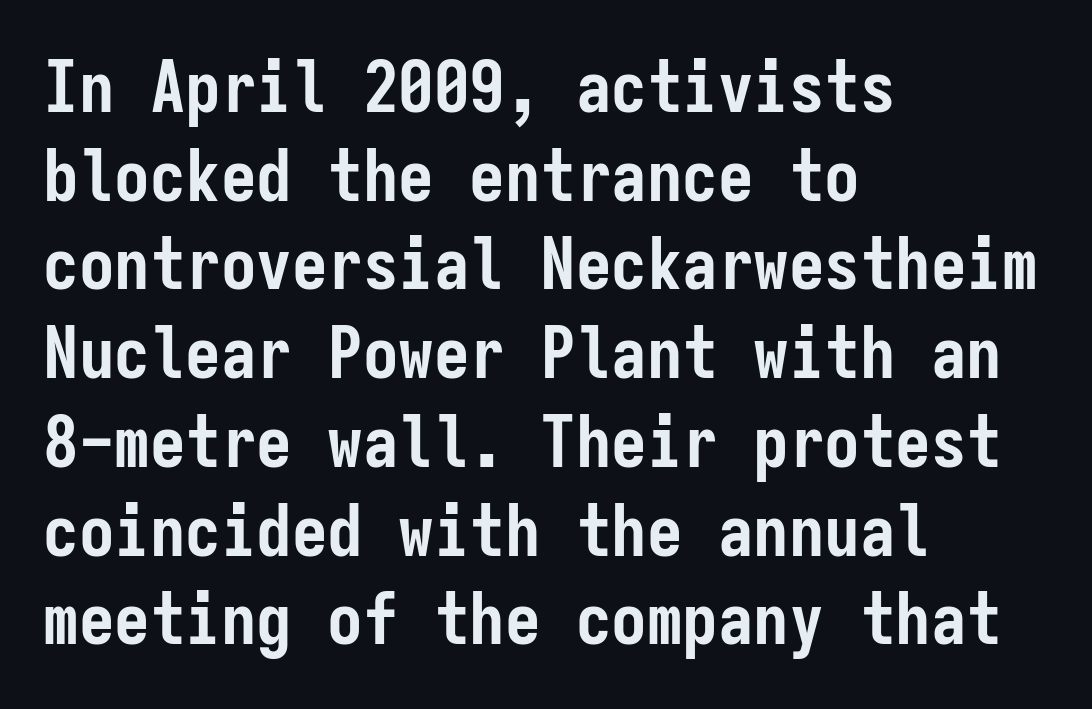
The image shows 71 px semibold, condensed sans-serif type, upright, monospaced; set left-aligned, normal line spacing (1.25x), normal letter spacing, not underlined; low stroke contrast and a medium x-height.
